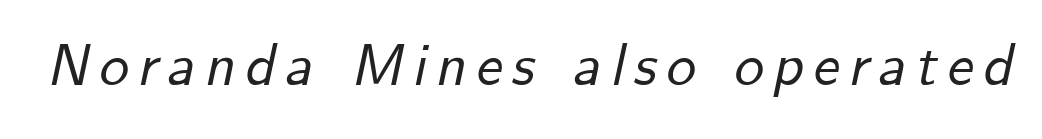
{"italic": "yes", "lean": "right", "slant_degrees": 12, "width": "normal", "stroke_contrast": "low", "x_height": "small", "monospaced": "no", "underline": "no", "glyph_px": 59}
